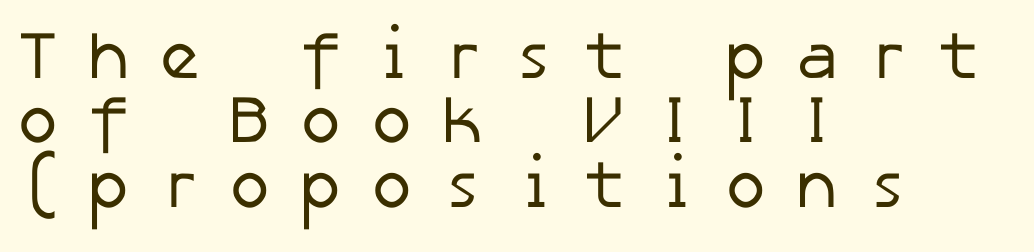
Baseline-to-baseline distance is barely more than the letter height. Underline: absent. Where is the straight margin? On the left. Regarding serifs, this sample does without them.
